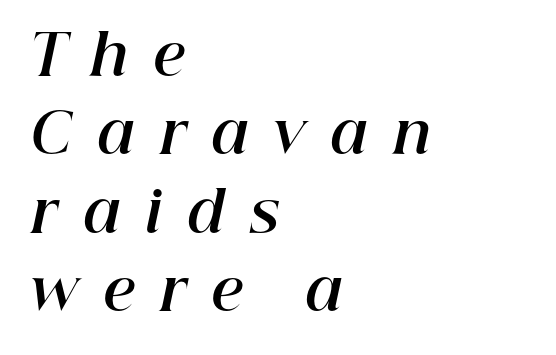
{"italic": "yes", "lean": "right", "slant_degrees": 12, "bold": "yes", "weight": "bold", "width": "normal", "stroke_contrast": "high", "x_height": "medium", "monospaced": "no", "underline": "no", "align": "left", "line_spacing": "normal", "line_spacing_ratio": 1.4, "letter_spacing": "wide", "letter_spacing_em": 0.45, "glyph_px": 56}
